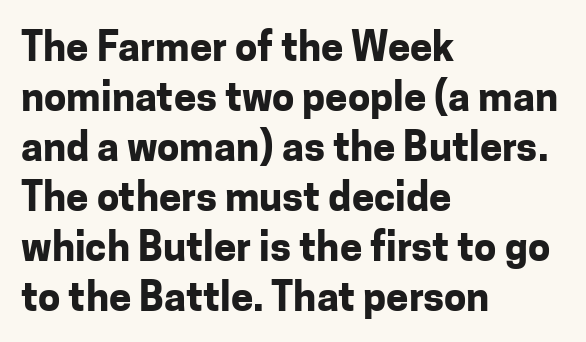
{"serif": "no", "italic": "no", "bold": "yes", "weight": "bold", "width": "normal", "stroke_contrast": "low", "x_height": "medium", "monospaced": "no", "underline": "no", "align": "left", "line_spacing": "normal", "line_spacing_ratio": 1.25, "letter_spacing": "normal", "letter_spacing_em": 0.0, "glyph_px": 40}
